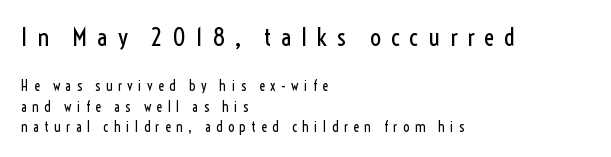
Q: Is the text bold? A: No.
Q: Is the text italic (slanted)? A: No, it is upright.
Q: Is the text underlined? A: No.
Q: How is the paragraph aligned? A: Left-aligned.
Q: Is the spacing between letters normal or unusually wide? A: Unusually wide.
Q: Is the spacing between lines tight, normal or loose? A: Normal.
Q: Which block of text is set in a larger size, the first (top) or the second (bottom)? A: The first (top) one.
